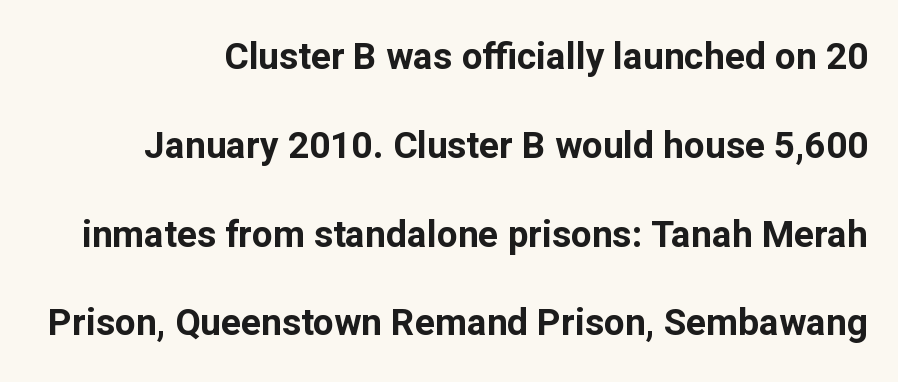
{"serif": "no", "italic": "no", "bold": "yes", "weight": "bold", "width": "normal", "stroke_contrast": "low", "x_height": "medium", "monospaced": "no", "underline": "no", "line_spacing": "loose", "line_spacing_ratio": 2.4, "letter_spacing": "normal", "letter_spacing_em": 0.0, "glyph_px": 37}
